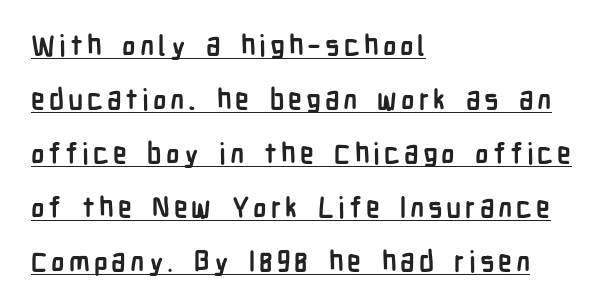
Summary of vertical rhythm: relaxed, with wide interline spacing. The letters advance in unequal steps, a hallmark of proportional type. It's the straight-up-and-down kind of type. Notice how a bar underscores the lettering throughout.
